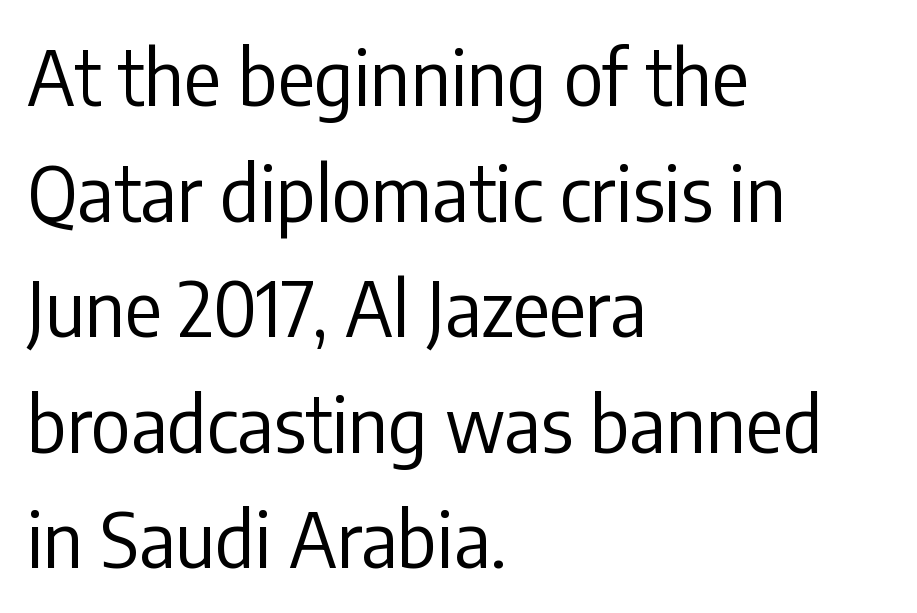
Q: Is the text bold? A: No.
Q: Is the text italic (slanted)? A: No, it is upright.
Q: Is the typeface a serif or a sans-serif typeface? A: Sans-serif.
Q: Is the text underlined? A: No.
Q: How is the paragraph aligned? A: Left-aligned.
Q: Is the spacing between letters normal or unusually wide? A: Normal.
Q: Is the spacing between lines tight, normal or loose? A: Normal.
Q: Width (condensed, normal, or wide)? A: Condensed.
Q: Stroke contrast? A: Low.
Q: x-height? A: Medium.
Q: Monospaced? A: No.
